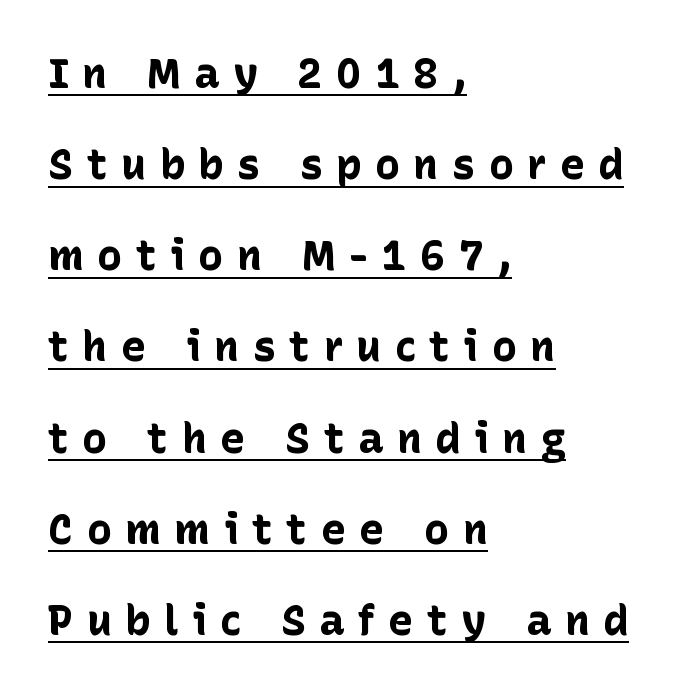
Q: Is the text bold? A: Yes.
Q: Is the text italic (slanted)? A: No, it is upright.
Q: Is the typeface a serif or a sans-serif typeface? A: Sans-serif.
Q: Is the text underlined? A: Yes.
Q: How is the paragraph aligned? A: Left-aligned.
Q: Is the spacing between letters normal or unusually wide? A: Unusually wide.
Q: Is the spacing between lines tight, normal or loose? A: Loose.
Q: Width (condensed, normal, or wide)? A: Normal.
Q: Stroke contrast? A: Low.
Q: x-height? A: Medium.
Q: Monospaced? A: No.
